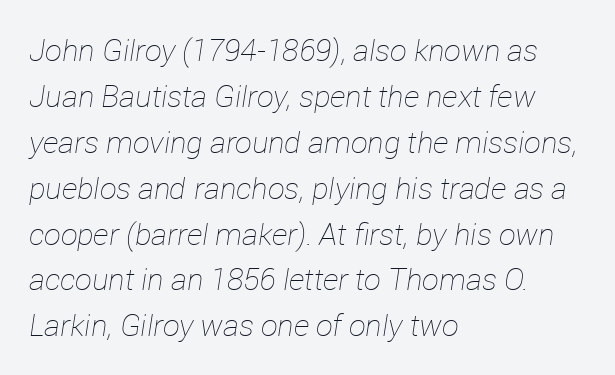
The area under the type is left untouched. Visually the block forms a straight wall on the left and a jagged coastline on the right. These lines keep a tight, regular rhythm from letter to letter. Every character sits at an angle, as italics do. No letter is thick-stroked: the sample isn't bold.
